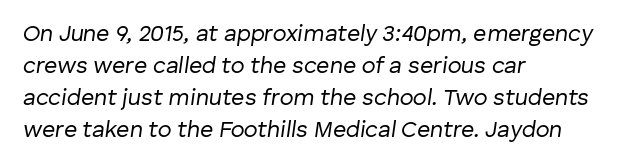
Q: Is the text bold? A: No.
Q: Is the text italic (slanted)? A: Yes, it leans right by about 8 degrees.
Q: Is the text underlined? A: No.
Q: How is the paragraph aligned? A: Left-aligned.
Q: Is the spacing between letters normal or unusually wide? A: Normal.
Q: Is the spacing between lines tight, normal or loose? A: Normal.
